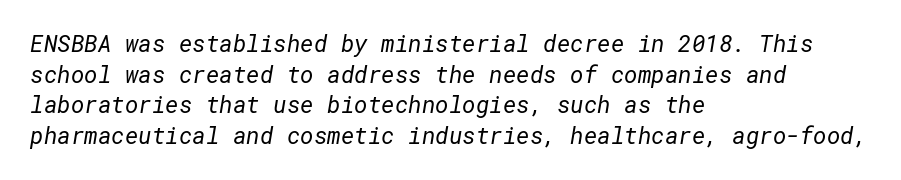
{"bold": "no", "underline": "no", "align": "left", "line_spacing": "normal", "line_spacing_ratio": 1.33, "letter_spacing": "normal", "letter_spacing_em": 0.0, "glyph_px": 23}
